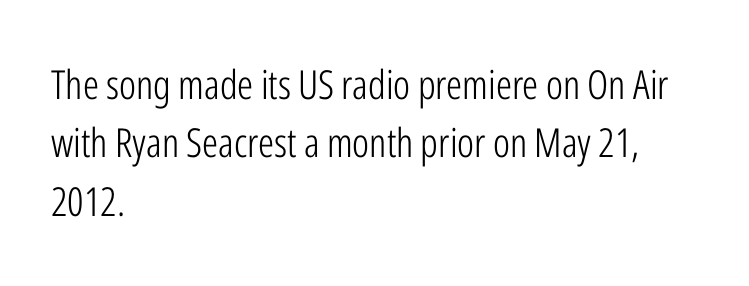
{"serif": "no", "italic": "no", "bold": "no", "weight": "light", "width": "condensed", "stroke_contrast": "low", "x_height": "medium", "monospaced": "no", "underline": "no", "align": "left", "line_spacing": "normal", "line_spacing_ratio": 1.46, "letter_spacing": "normal", "letter_spacing_em": 0.0, "glyph_px": 40}
